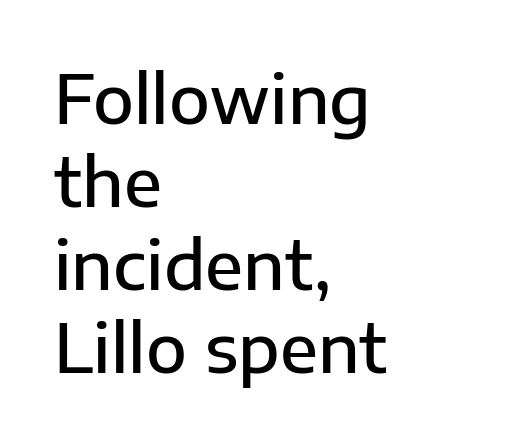
The face used here is proportionally spaced, like ordinary book or web type. Font category for this specimen: sans-serif. Glyph-to-glyph distance matches everyday printed text. A roman cut, with each character standing at attention. This is the in-between weight designers call semibold or demi. The passage shown is not underscored anywhere.
